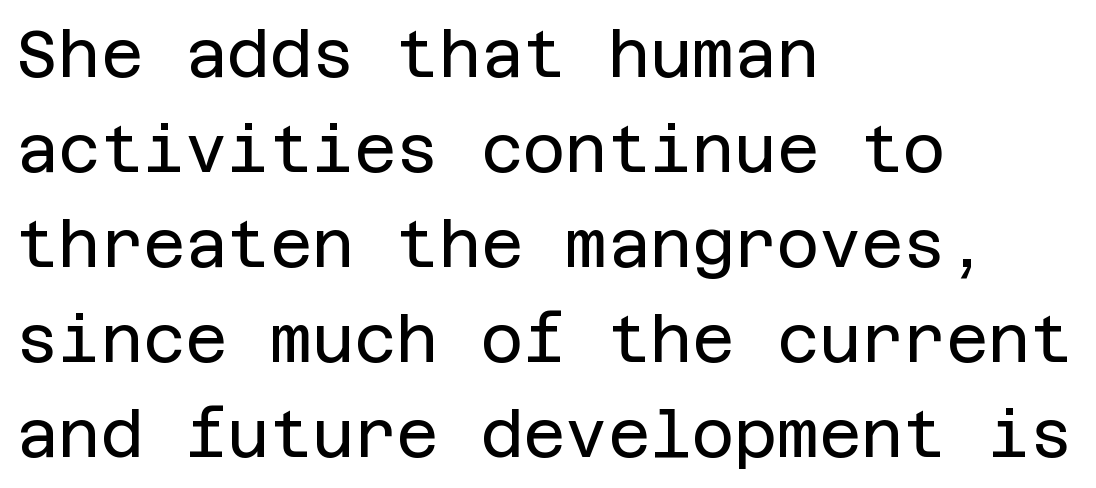
Q: Is the text bold? A: No.
Q: Is the text italic (slanted)? A: No, it is upright.
Q: Is the typeface a serif or a sans-serif typeface? A: Sans-serif.
Q: Is the text underlined? A: No.
Q: How is the paragraph aligned? A: Left-aligned.
Q: Is the spacing between letters normal or unusually wide? A: Normal.
Q: Is the spacing between lines tight, normal or loose? A: Normal.
Q: Width (condensed, normal, or wide)? A: Normal.
Q: Stroke contrast? A: Low.
Q: x-height? A: Large.
